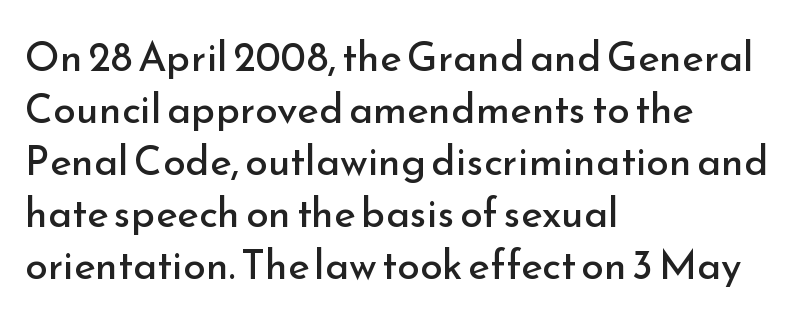
{"serif": "no", "italic": "no", "bold": "no", "weight": "regular", "width": "normal", "stroke_contrast": "low", "x_height": "small", "monospaced": "no", "underline": "no", "align": "left", "line_spacing": "normal", "line_spacing_ratio": 1.27, "letter_spacing": "normal", "letter_spacing_em": 0.0, "glyph_px": 41}
